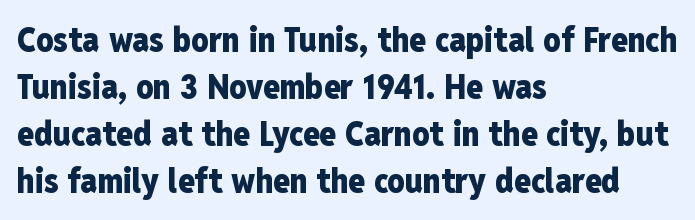
The image shows 34 px heavy, condensed sans-serif type, upright; set left-aligned, normal line spacing (1.38x), normal letter spacing, not underlined; low stroke contrast and a medium x-height.
